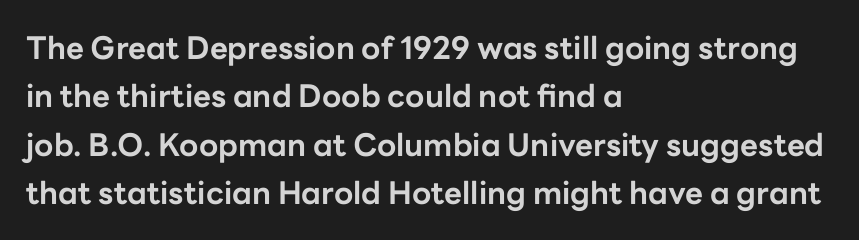
Q: Is the text bold? A: Yes.
Q: Is the text italic (slanted)? A: No, it is upright.
Q: Is the typeface a serif or a sans-serif typeface? A: Sans-serif.
Q: Is the text underlined? A: No.
Q: How is the paragraph aligned? A: Left-aligned.
Q: Is the spacing between letters normal or unusually wide? A: Normal.
Q: Is the spacing between lines tight, normal or loose? A: Normal.
Q: Width (condensed, normal, or wide)? A: Normal.
Q: Stroke contrast? A: Low.
Q: x-height? A: Medium.
Q: Monospaced? A: No.
